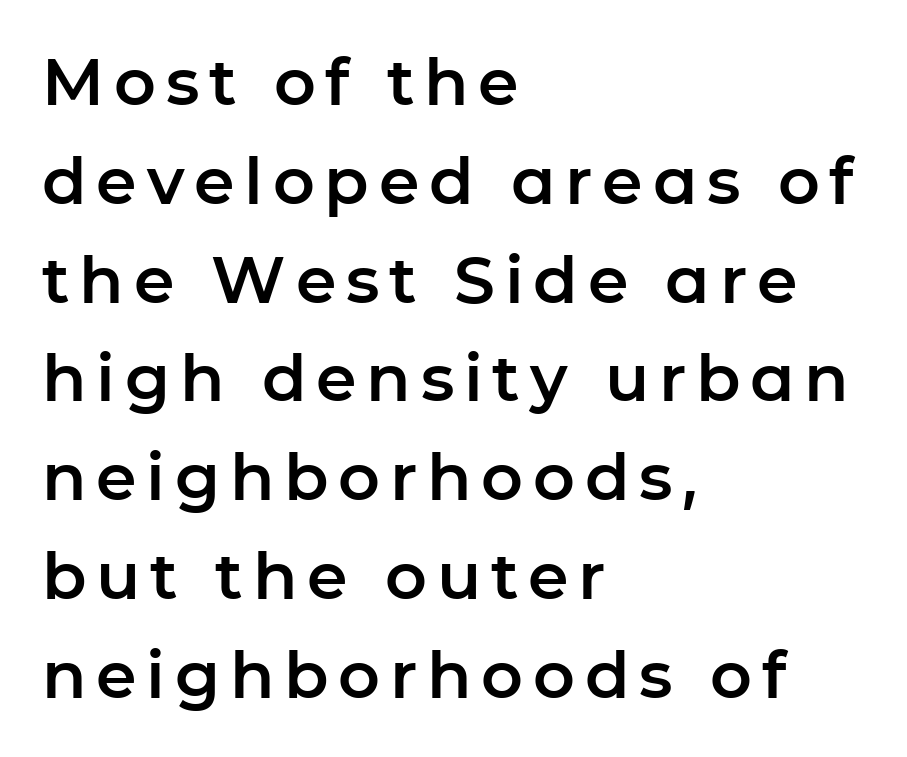
Compared with a centered layout, this one pins lines to the left instead. The space between consecutive lines is moderate. Serif or sans? Sans — the stroke terminals are bare. Unlike italic type, these characters show no tilt at all. The face used here is proportionally spaced, like ordinary book or web type. A bare baseline throughout the passage.
